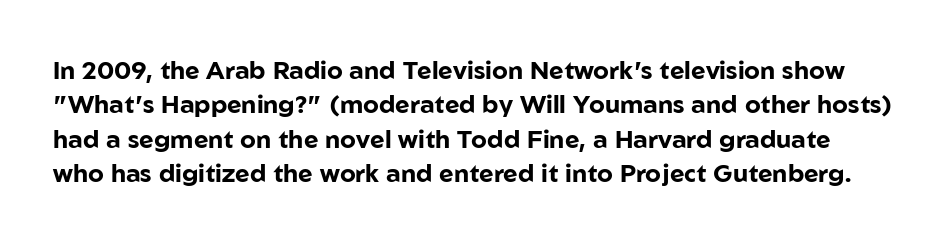
Plain, unruled lines of type. The tracking reads as untouched default to a designer's eye. Strong, thick strokes mark this as bold type. Posture: vertical. Does the leading feel generous? No, just average.
